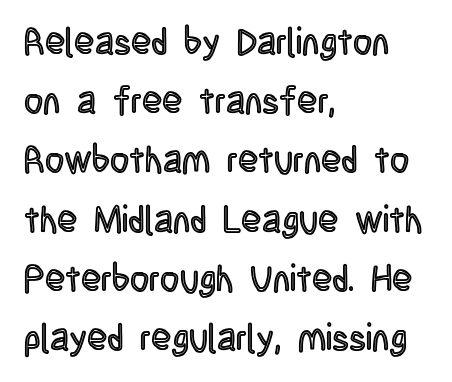
Q: Is the text italic (slanted)? A: No, it is upright.
Q: Is the text underlined? A: No.
Q: How is the paragraph aligned? A: Left-aligned.
Q: Is the spacing between letters normal or unusually wide? A: Normal.
Q: Is the spacing between lines tight, normal or loose? A: Normal.
Q: Width (condensed, normal, or wide)? A: Condensed.
Q: x-height? A: Large.
Q: Monospaced? A: No.
